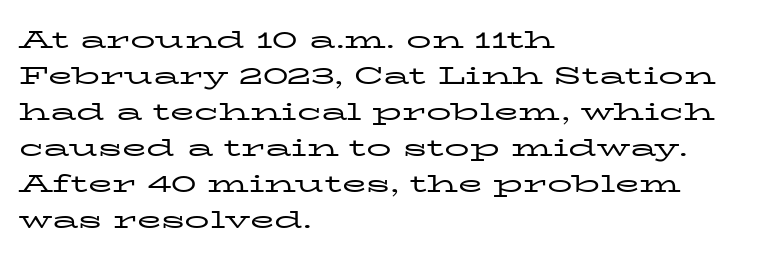
Q: Is the text bold? A: No.
Q: Is the text italic (slanted)? A: No, it is upright.
Q: Is the text underlined? A: No.
Q: How is the paragraph aligned? A: Left-aligned.
Q: Is the spacing between letters normal or unusually wide? A: Normal.
Q: Is the spacing between lines tight, normal or loose? A: Normal.
